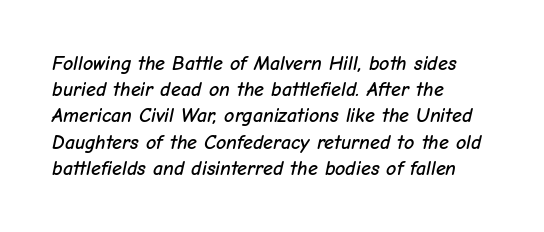
{"italic": "yes", "lean": "right", "slant_degrees": 12, "underline": "no", "align": "left", "line_spacing": "normal", "line_spacing_ratio": 1.31, "letter_spacing": "normal", "letter_spacing_em": 0.0, "glyph_px": 20}
